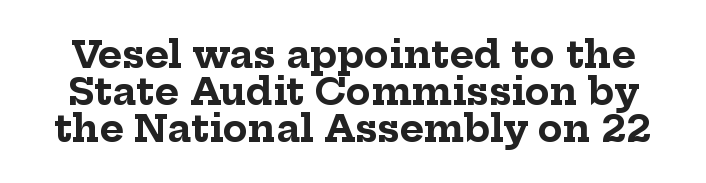
Q: Is the text bold? A: Yes.
Q: Is the text italic (slanted)? A: No, it is upright.
Q: Is the typeface a serif or a sans-serif typeface? A: Serif.
Q: Is the text underlined? A: No.
Q: Is the spacing between letters normal or unusually wide? A: Normal.
Q: Is the spacing between lines tight, normal or loose? A: Tight.
Q: Width (condensed, normal, or wide)? A: Normal.
Q: Stroke contrast? A: Low.
Q: x-height? A: Medium.
Q: Monospaced? A: No.
